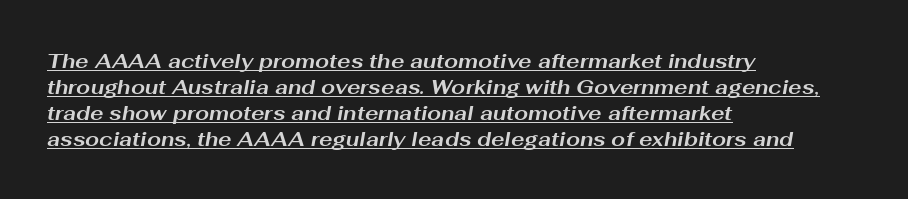
The image shows 20 px bold type, italic (leaning right); set left-aligned, normal line spacing (1.3x), normal letter spacing, underlined.
